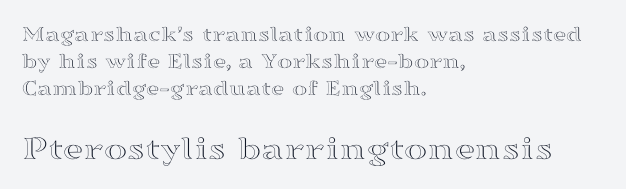
Quick note: underline off. You can tell it's not italic because the verticals are truly vertical. This sample is left-justified, so line endings fall wherever the words run out. If you squint, the bottom block still reads clearly — it's the larger of the two. Proportional: the letters do not fall into vertical columns. A typesetter would call this zero additional tracking.
